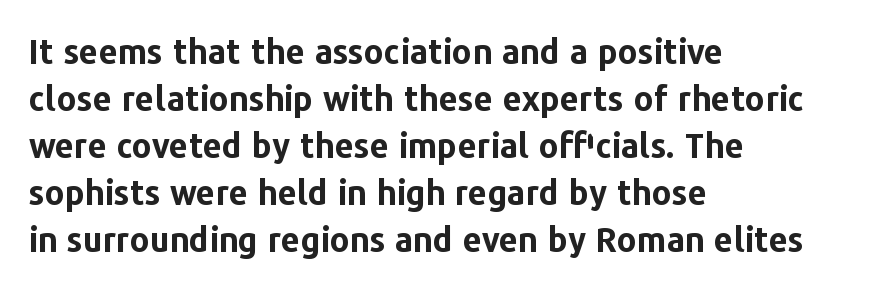
Does the weight exceed regular? Yes, all the way to bold. This sample uses plain, unmodified letter spacing. The letters carry no serifs — their stems end cleanly without finishing strokes. Here the designer chose a conventional face with non-uniform glyph widths. The type sits square on the baseline with zero lean. Teacher's note: observe the even left margin — that is flush-left alignment.
